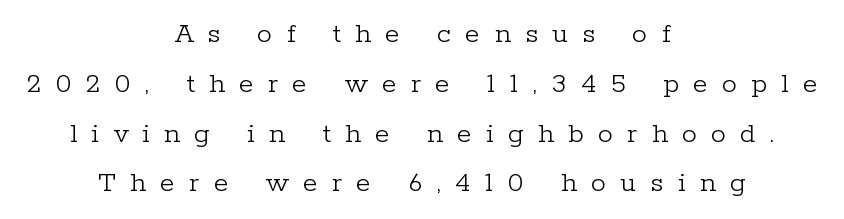
Vertical spacing — default. A bare baseline throughout the passage. Unlike a clean sans, this face finishes its strokes with serifs. Stems and bowls with no extra thickness — not bold.
